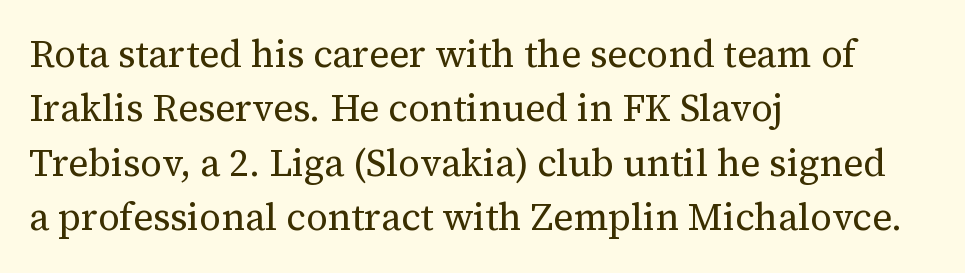
This is not heavy type; no bold has been used. In terms of posture, this sample is upright. The rendering uses natural spacing where letterforms have individual widths. A typesetter would call this zero additional tracking. The font family rendered here belongs to the serif group.
